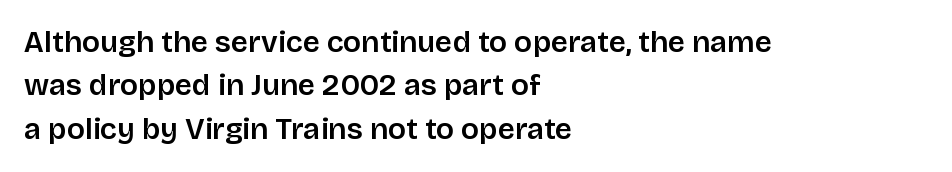
{"serif": "no", "italic": "no", "width": "normal", "stroke_contrast": "low", "x_height": "large", "monospaced": "no", "underline": "no", "align": "left", "line_spacing": "normal", "line_spacing_ratio": 1.45, "letter_spacing": "normal", "letter_spacing_em": 0.0, "glyph_px": 30}
